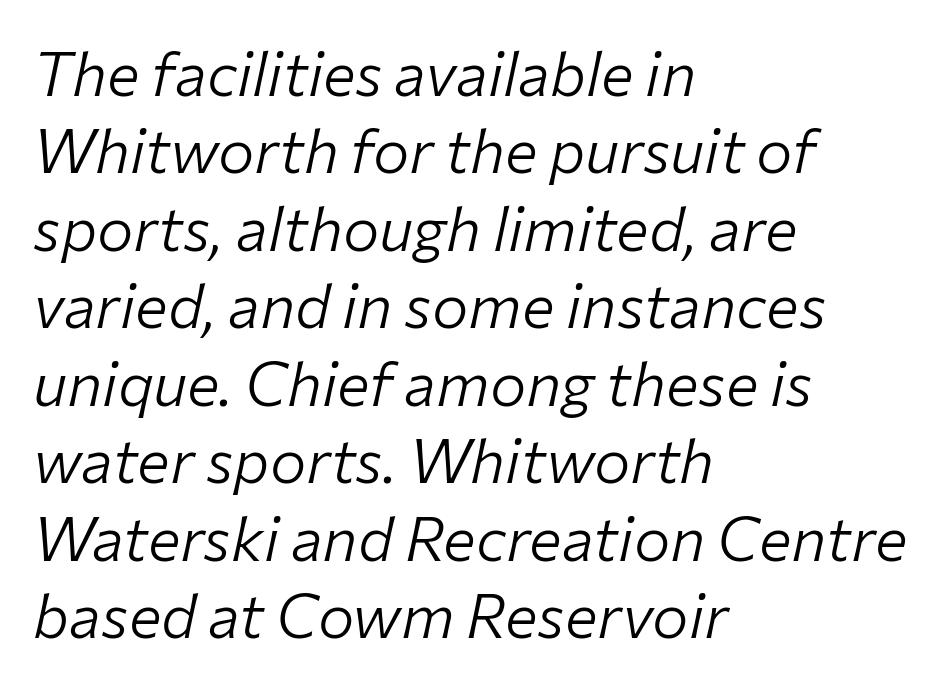
The image shows 61 px light type, italic (leaning right); set left-aligned, normal line spacing (1.27x), normal letter spacing, not underlined; low stroke contrast and a medium x-height.
